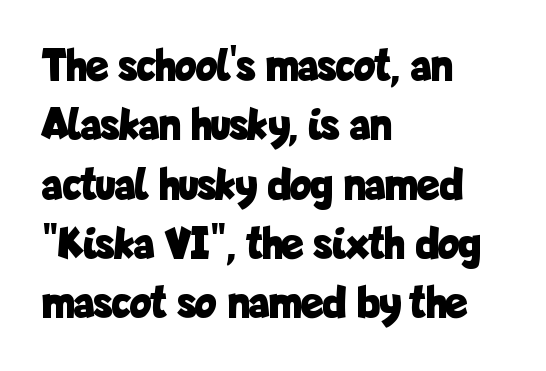
This is heavy type, rendered in bold. Regarding serifs, this sample does without them. Notice how descenders clear the ascenders below comfortably — that's standard leading. Does the lettering tilt? It doesn't — this is upright. The space directly below the letters is spotless. Spacing verdict: proportional, widths tailored to each character.
